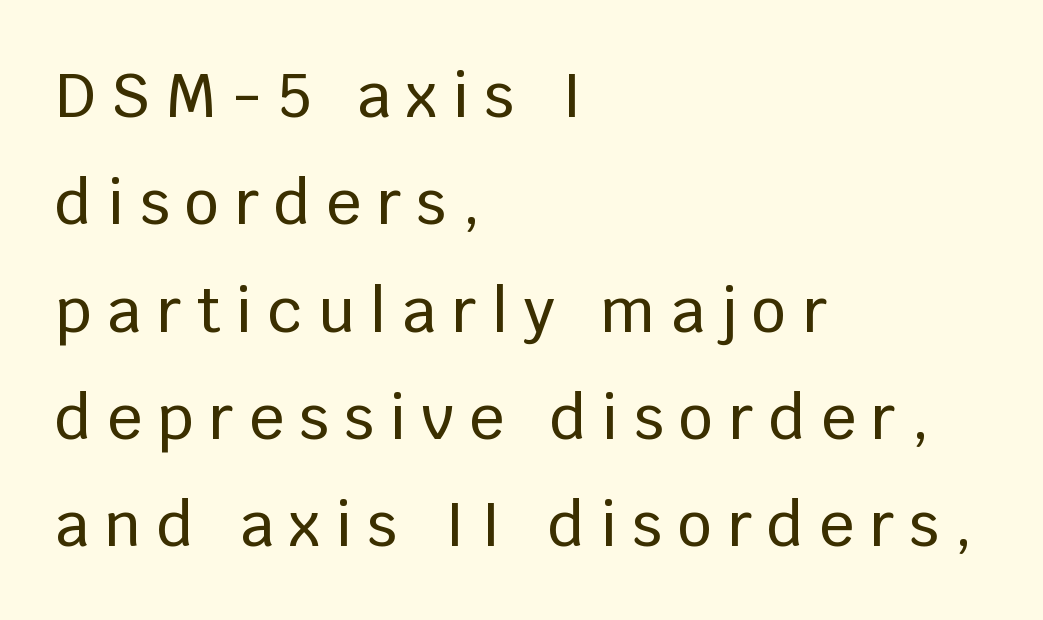
The rendering uses natural spacing where letterforms have individual widths. Left-aligned paragraph, ragged on the right. The baseline area is clear. The letters stand upright; this is a roman face. The tracking jumps out immediately: characters are airy and widely separated. In terms of letterform style, serifs are entirely absent.
